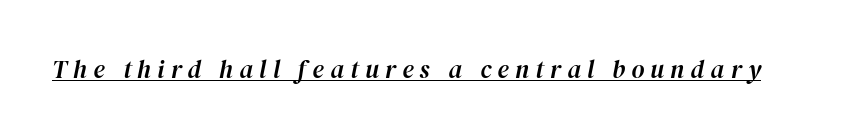
{"italic": "yes", "lean": "right", "slant_degrees": 12, "underline": "yes", "letter_spacing": "wide", "letter_spacing_em": 0.25, "glyph_px": 25}
